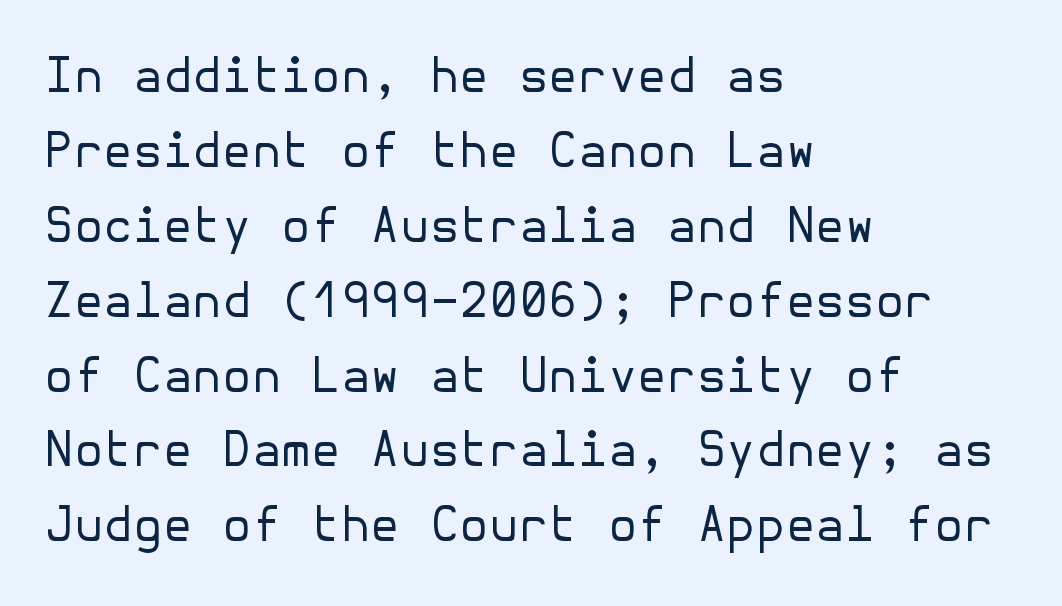
{"serif": "no", "italic": "no", "bold": "no", "weight": "regular", "width": "normal", "stroke_contrast": "low", "x_height": "medium", "underline": "no", "align": "left", "line_spacing": "normal", "line_spacing_ratio": 1.56, "letter_spacing": "normal", "letter_spacing_em": 0.0, "glyph_px": 48}
